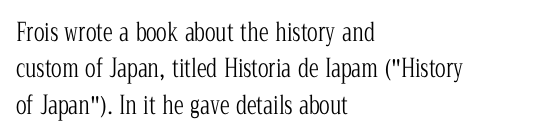
{"italic": "no", "bold": "no", "underline": "no", "align": "left", "line_spacing": "normal", "line_spacing_ratio": 1.46, "letter_spacing": "normal", "letter_spacing_em": 0.0, "glyph_px": 25}
